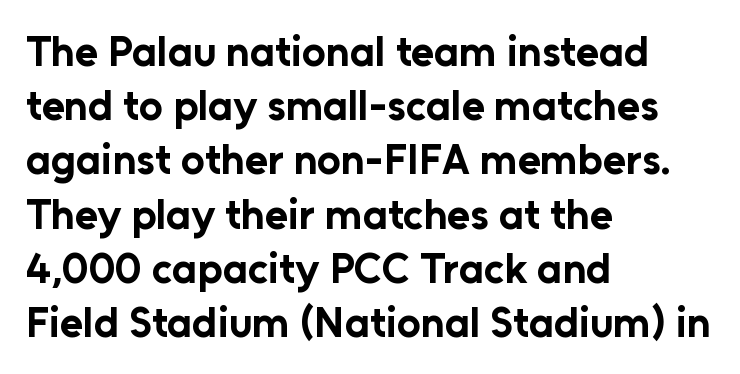
Q: Is the text bold? A: Yes.
Q: Is the text italic (slanted)? A: No, it is upright.
Q: Is the typeface a serif or a sans-serif typeface? A: Sans-serif.
Q: Is the text underlined? A: No.
Q: How is the paragraph aligned? A: Left-aligned.
Q: Is the spacing between letters normal or unusually wide? A: Normal.
Q: Is the spacing between lines tight, normal or loose? A: Normal.
Q: Width (condensed, normal, or wide)? A: Normal.
Q: Stroke contrast? A: Low.
Q: x-height? A: Medium.
Q: Monospaced? A: No.
